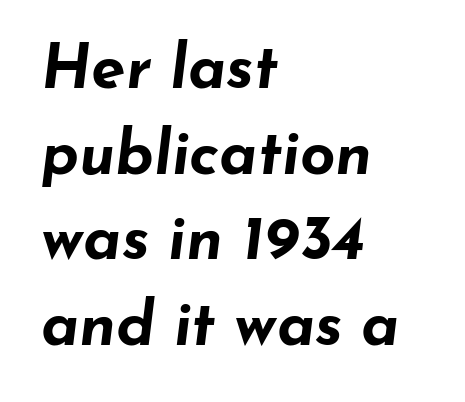
The image shows 62 px bold, wide type, italic (leaning right); set left-aligned, normal line spacing (1.38x), normal letter spacing, not underlined; low stroke contrast and a small x-height.
